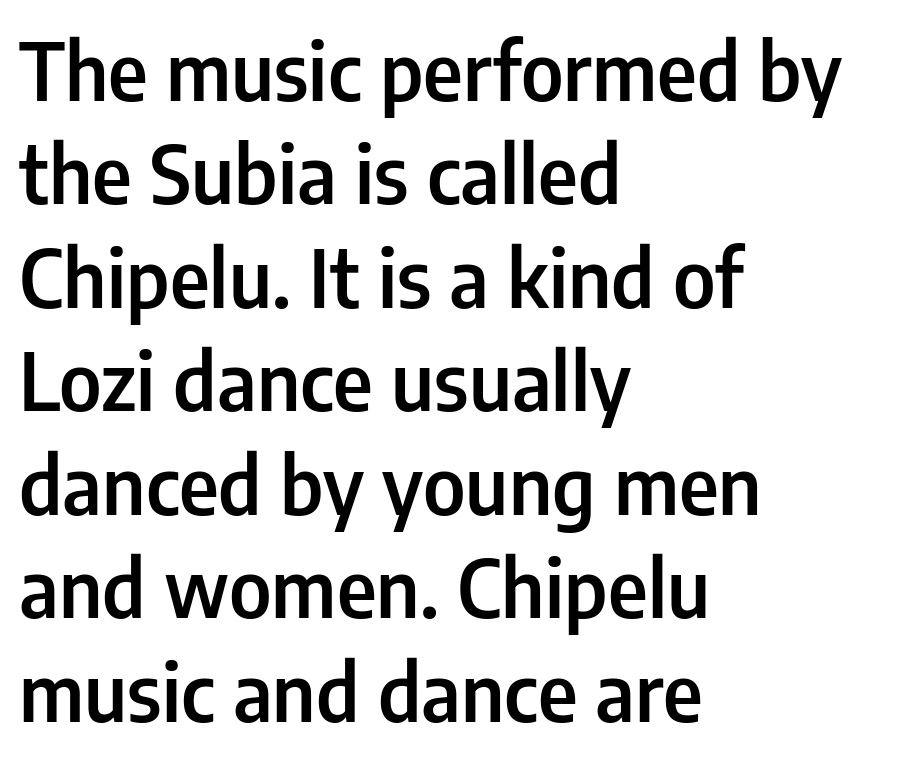
The image shows 79 px semibold, condensed sans-serif type, upright; set left-aligned, normal line spacing (1.31x), normal letter spacing, not underlined; low stroke contrast and a medium x-height.
